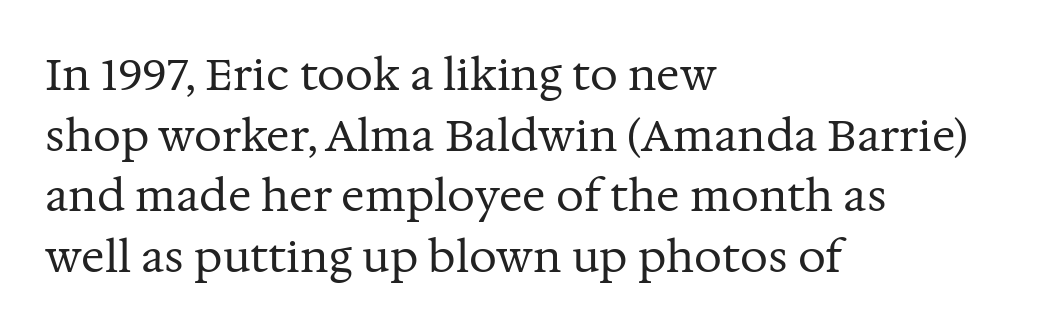
{"serif": "yes", "italic": "no", "bold": "no", "weight": "regular", "width": "normal", "stroke_contrast": "medium", "x_height": "medium", "monospaced": "no", "underline": "no", "align": "left", "line_spacing": "normal", "line_spacing_ratio": 1.38, "letter_spacing": "normal", "letter_spacing_em": 0.0, "glyph_px": 44}
